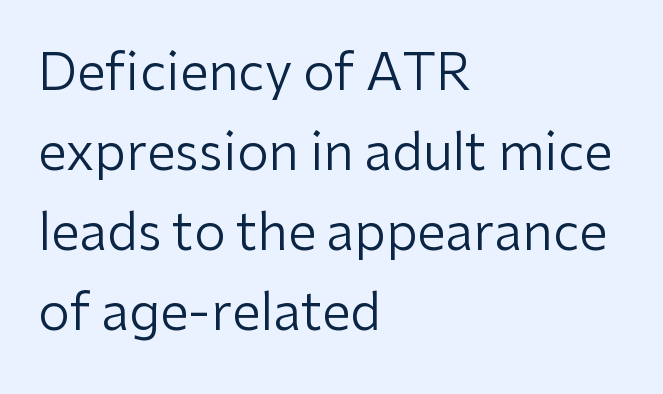
{"serif": "no", "italic": "no", "bold": "no", "weight": "regular", "width": "normal", "stroke_contrast": "low", "x_height": "medium", "monospaced": "no", "underline": "no", "align": "left", "line_spacing": "normal", "line_spacing_ratio": 1.57, "letter_spacing": "normal", "letter_spacing_em": 0.0, "glyph_px": 51}
